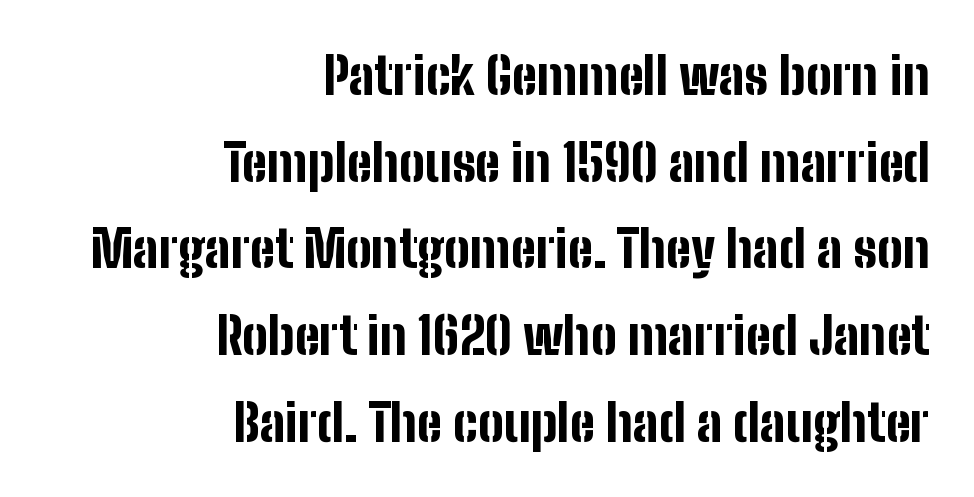
Q: Is the text bold? A: Yes.
Q: Is the text italic (slanted)? A: No, it is upright.
Q: Is the typeface a serif or a sans-serif typeface? A: Sans-serif.
Q: Is the text underlined? A: No.
Q: How is the paragraph aligned? A: Right-aligned.
Q: Is the spacing between letters normal or unusually wide? A: Normal.
Q: Is the spacing between lines tight, normal or loose? A: Normal.
Q: Width (condensed, normal, or wide)? A: Condensed.
Q: Stroke contrast? A: Low.
Q: x-height? A: Medium.
Q: Monospaced? A: No.
